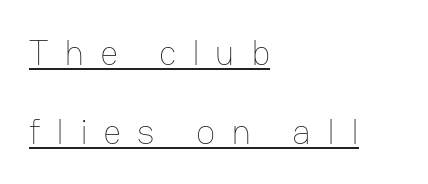
The image shows 36 px thin type, upright; set left-aligned, loose line spacing (2.19x), unusually wide letter spacing (+0.43 em), underlined; low stroke contrast and a medium x-height.
